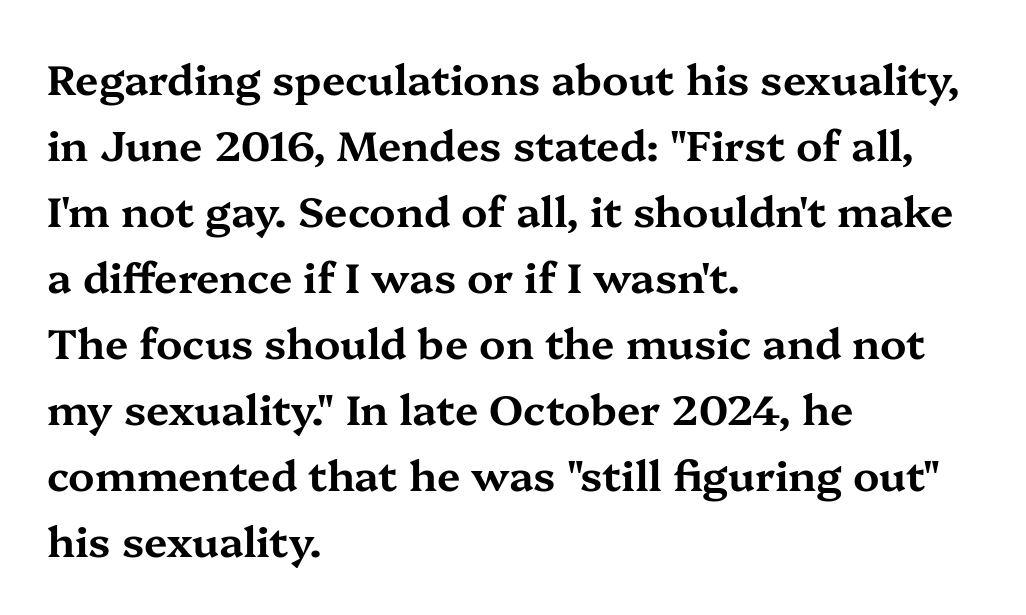
Q: Is the text italic (slanted)? A: No, it is upright.
Q: Is the typeface a serif or a sans-serif typeface? A: Serif.
Q: Is the text underlined? A: No.
Q: How is the paragraph aligned? A: Left-aligned.
Q: Is the spacing between letters normal or unusually wide? A: Normal.
Q: Is the spacing between lines tight, normal or loose? A: Normal.
Q: Width (condensed, normal, or wide)? A: Wide.
Q: Stroke contrast? A: Medium.
Q: x-height? A: Medium.
Q: Monospaced? A: No.
